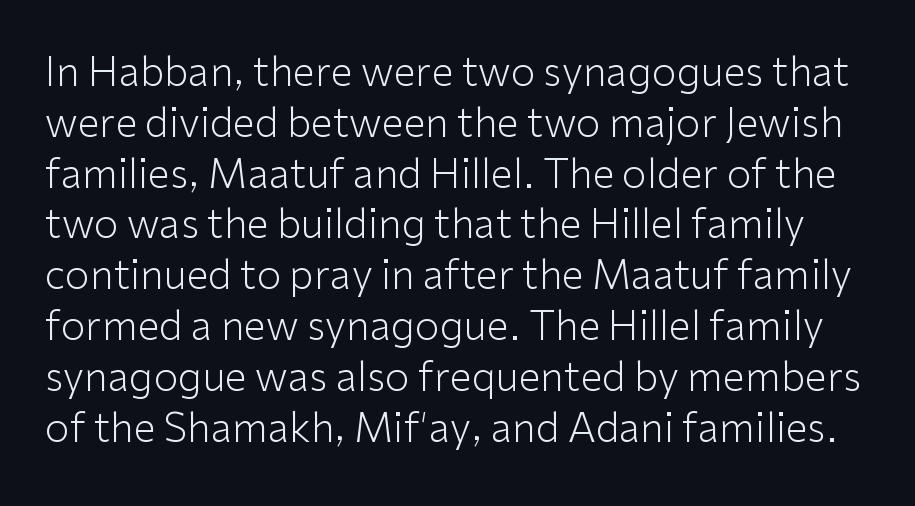
{"serif": "no", "italic": "no", "bold": "no", "weight": "light", "width": "normal", "stroke_contrast": "low", "x_height": "medium", "monospaced": "no", "underline": "no", "line_spacing": "normal", "line_spacing_ratio": 1.27, "letter_spacing": "normal", "letter_spacing_em": 0.0, "glyph_px": 40}
